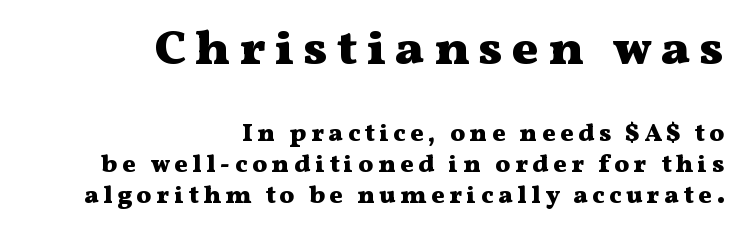
Letterform terminals end in serifs throughout the passage. Reading top to bottom, the characters get smaller at the block break. This is the regular roman posture of the typeface. Each letter keeps its own natural width here, so spacing adapts to shape. Horizontally, the lines are justified to the trailing edge only.
